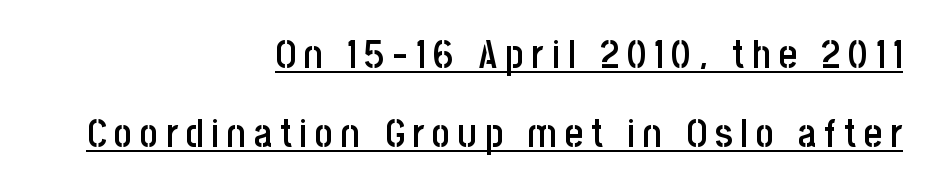
When letters stand straight like this, we call the style roman or upright. Stroke terminals: plain, sans-serif. Every row of glyphs terminates at an identical x-position on the right. The letters advance in unequal steps, a hallmark of proportional type.
